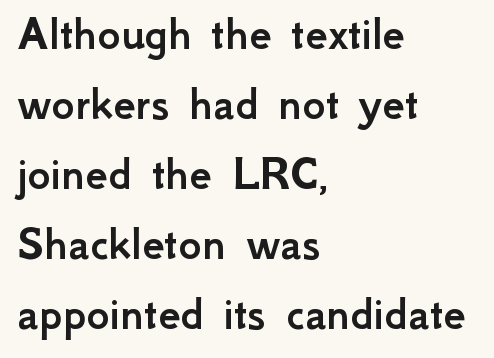
This is roman type, the default non-slanted kind. Notice how descenders clear the ascenders below comfortably — that's standard leading. Here the designer chose a conventional face with non-uniform glyph widths. Just letters on the line, the space beneath them empty. This is sans-serif lettering, the kind often seen on screens and signage. The rendering anchors every line to the left-hand side.
